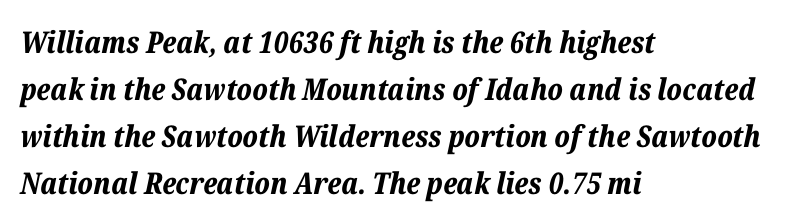
When letters slant like this, we call the style italic. The passage shown stacks its lines at a standard gap. Is the letter spacing exaggerated? No — it looks like the ordinary default. Character widths vary here, with narrow letters taking less room than wide ones.
